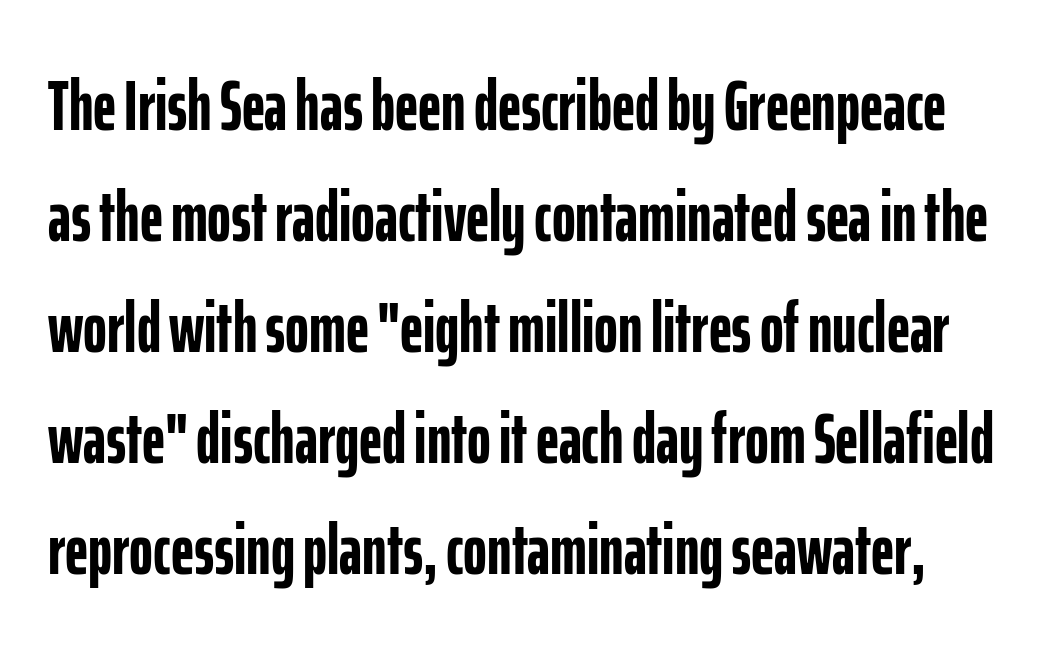
Q: Is the text bold? A: Yes.
Q: Is the text italic (slanted)? A: No, it is upright.
Q: Is the typeface a serif or a sans-serif typeface? A: Sans-serif.
Q: Is the text underlined? A: No.
Q: Is the spacing between letters normal or unusually wide? A: Normal.
Q: Is the spacing between lines tight, normal or loose? A: Normal.
Q: Width (condensed, normal, or wide)? A: Condensed.
Q: Stroke contrast? A: Low.
Q: x-height? A: Medium.
Q: Monospaced? A: No.
